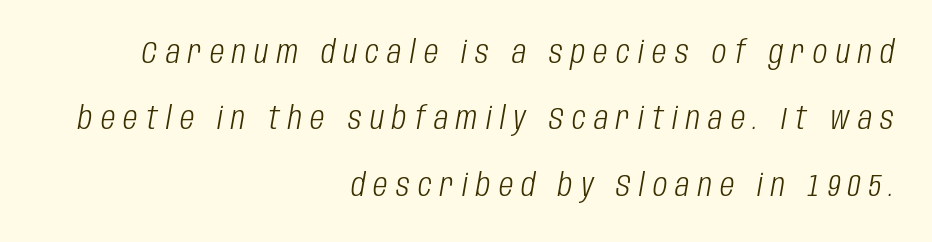
{"italic": "yes", "lean": "right", "slant_degrees": 10, "bold": "no", "weight": "light", "width": "condensed", "stroke_contrast": "low", "x_height": "large", "monospaced": "no", "underline": "no", "align": "right", "line_spacing": "loose", "line_spacing_ratio": 2.14, "letter_spacing": "wide", "letter_spacing_em": 0.27, "glyph_px": 31}
